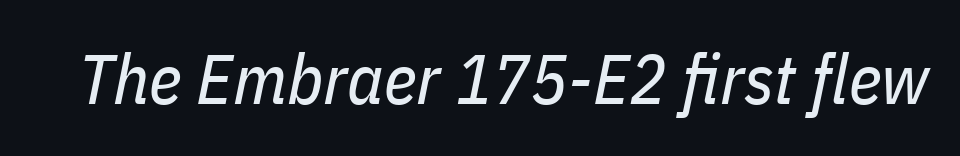
The image shows 70 px regular-weight, condensed type, italic (leaning right); set normal letter spacing, not underlined; low stroke contrast and a medium x-height.
